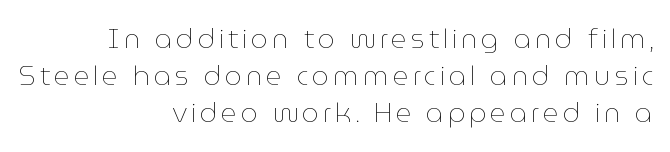
The image shows 27 px text type, upright; set right-aligned, normal line spacing (1.37x), not underlined.
